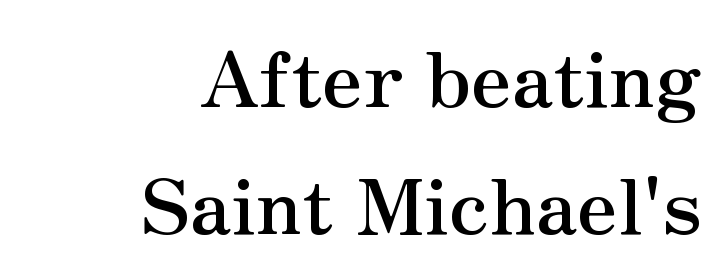
Q: Is the text bold? A: Yes.
Q: Is the text italic (slanted)? A: No, it is upright.
Q: Is the typeface a serif or a sans-serif typeface? A: Serif.
Q: Is the text underlined? A: No.
Q: How is the paragraph aligned? A: Right-aligned.
Q: Is the spacing between letters normal or unusually wide? A: Normal.
Q: Is the spacing between lines tight, normal or loose? A: Normal.
Q: Width (condensed, normal, or wide)? A: Normal.
Q: Stroke contrast? A: Medium.
Q: x-height? A: Small.
Q: Monospaced? A: No.
